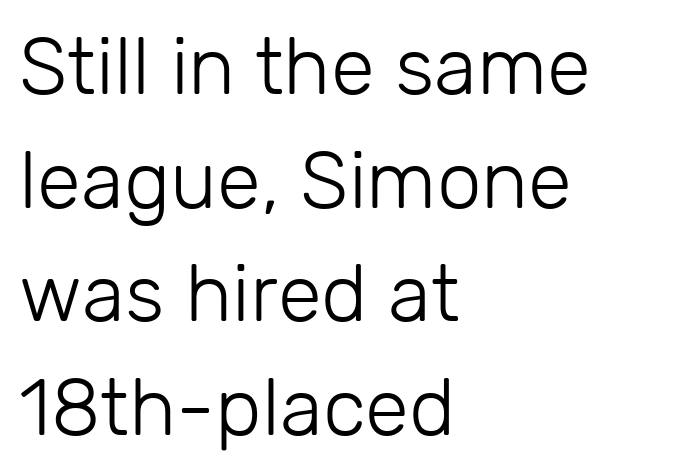
Note: no serifs on the glyphs. Honestly, there is no underline to notice here at all. Tall strokes in this sample are plumb rather than angled. In terms of leading, this rendering sits right in the middle.
